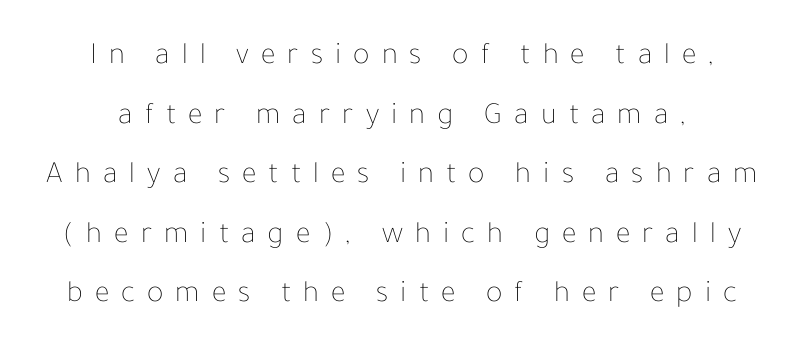
{"italic": "no", "bold": "no", "weight": "thin", "width": "normal", "stroke_contrast": "low", "x_height": "medium", "monospaced": "no", "underline": "no", "line_spacing": "loose", "line_spacing_ratio": 1.92, "letter_spacing": "wide", "letter_spacing_em": 0.39, "glyph_px": 31}
